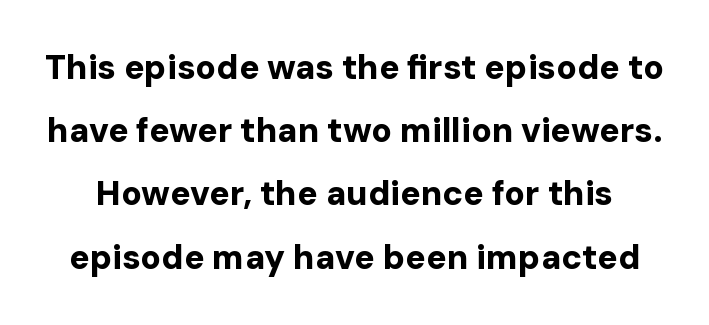
The characters look thick and weighty, a clear bold. Rule under the text: the space is simply empty. This rendering leaves character spacing at its baseline value. Each letter's strokes conclude bluntly, with no projecting serifs.
